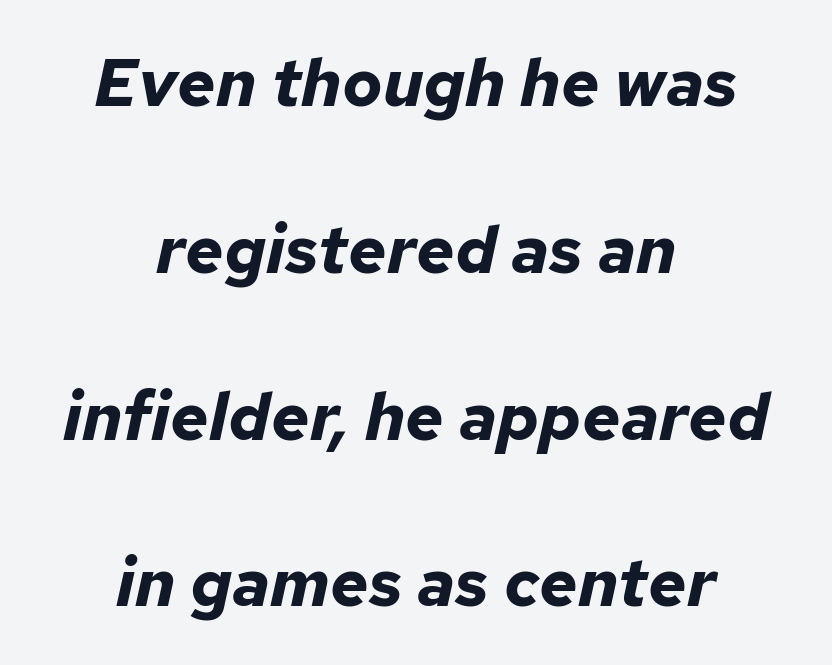
Q: Is the text bold? A: Yes.
Q: Is the text italic (slanted)? A: Yes, it leans right by about 12 degrees.
Q: Is the text underlined? A: No.
Q: How is the paragraph aligned? A: Centered.
Q: Is the spacing between letters normal or unusually wide? A: Normal.
Q: Is the spacing between lines tight, normal or loose? A: Loose.
Q: Width (condensed, normal, or wide)? A: Normal.
Q: Stroke contrast? A: Low.
Q: x-height? A: Medium.
Q: Monospaced? A: No.
